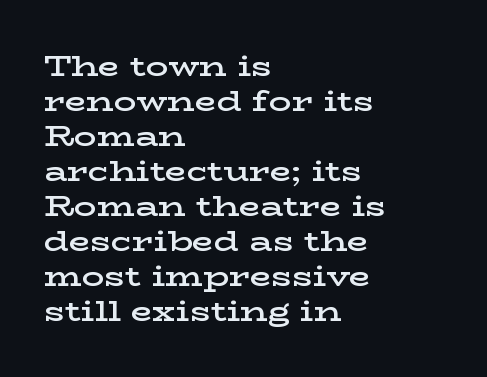
The passage shown is semibold, sitting just below true bold. Vertical strokes here are truly vertical. Spacing verdict: proportional, widths tailored to each character. The gaps between neighbouring characters are ordinary and unremarkable.
